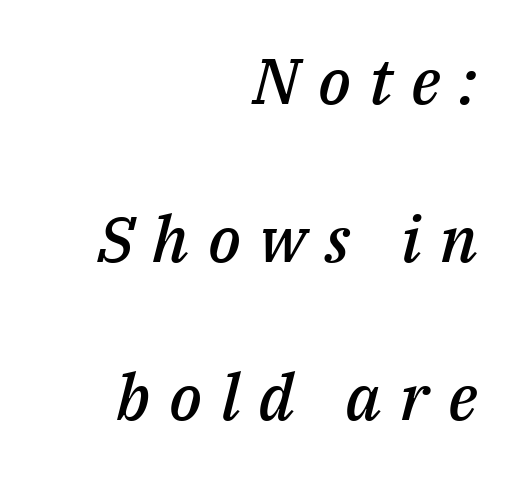
{"italic": "yes", "lean": "right", "slant_degrees": 14, "bold": "semi", "weight": "semibold", "width": "normal", "stroke_contrast": "medium", "x_height": "medium", "monospaced": "no", "underline": "no", "align": "right", "line_spacing": "loose", "line_spacing_ratio": 2.47, "letter_spacing": "wide", "letter_spacing_em": 0.29, "glyph_px": 64}
